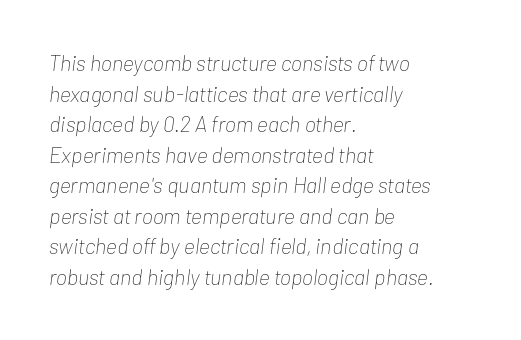
Q: Is the text bold? A: No.
Q: Is the text italic (slanted)? A: Yes, it leans right by about 7 degrees.
Q: Is the text underlined? A: No.
Q: How is the paragraph aligned? A: Left-aligned.
Q: Is the spacing between letters normal or unusually wide? A: Normal.
Q: Is the spacing between lines tight, normal or loose? A: Normal.
